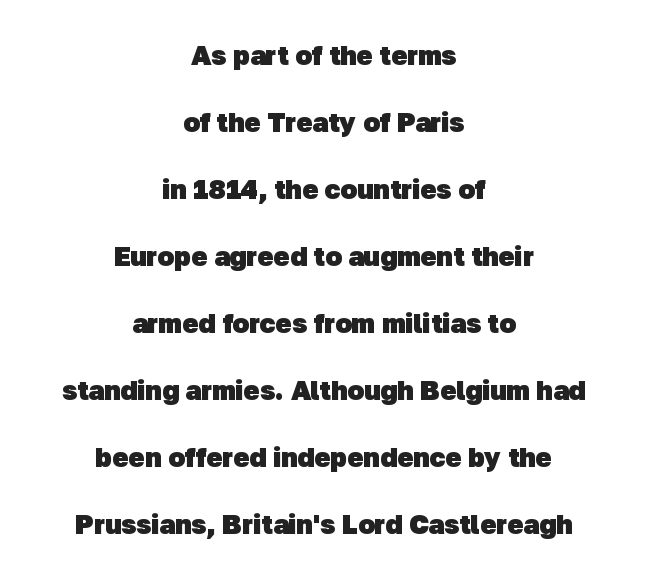
Every letter is thick-stroked: bold, no question. The line texture is even and compact thanks to regular tracking. You could fit nearly another row in the gap between these rows. The typesetter chose a symmetrical, centered arrangement here. A bare baseline throughout the passage.
